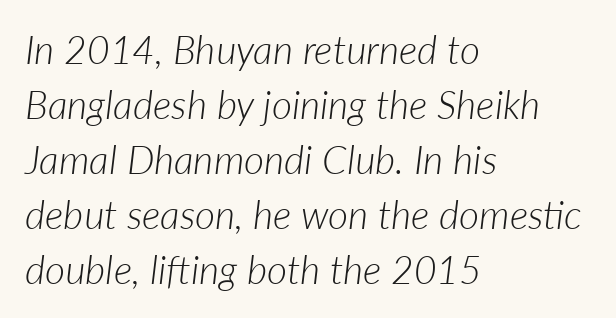
You could not count columns in this text — the font is proportionally spaced. The axis of the letterforms is tilted away from vertical. Compared with typical body copy, the letter spacing here is the same. The typeface has the unassuming heft of standard copy or less.
